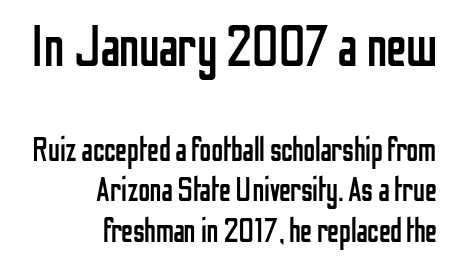
Line ends are locked; line starts wander. The area under the type is left untouched. Every character sits straight up, as roman type does. Look at the glyph heights: the upper group is clearly the bigger setting.
